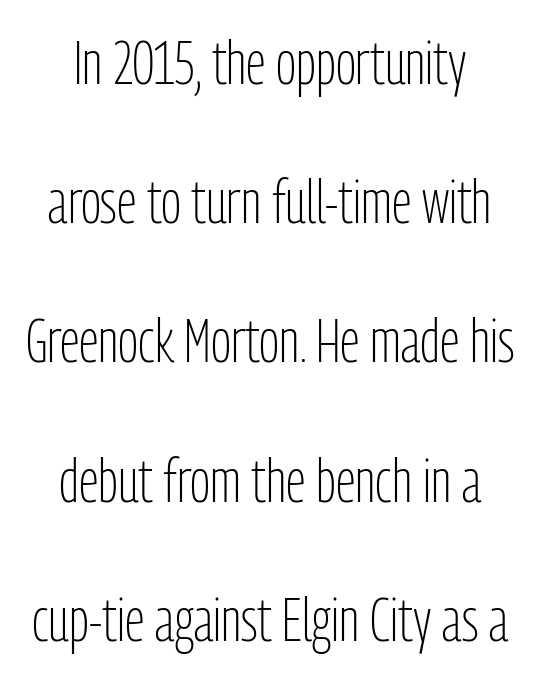
The image shows 60 px light, condensed sans-serif type, upright; set loose line spacing (2.32x), normal letter spacing, not underlined; low stroke contrast and a medium x-height.
